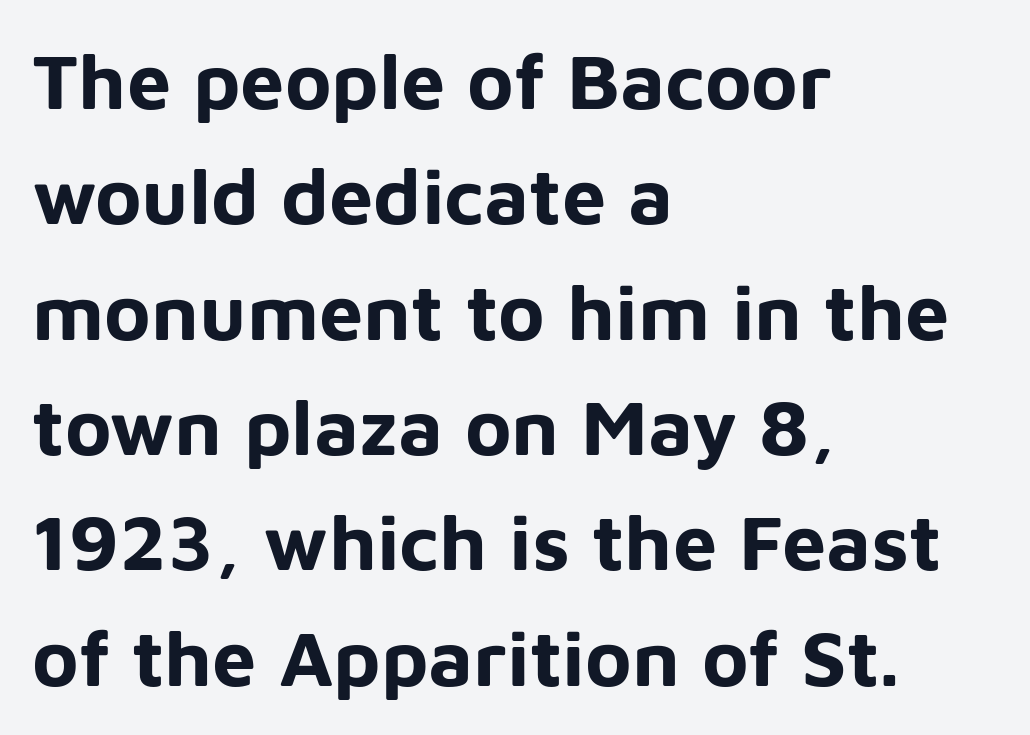
Q: Is the text bold? A: Yes.
Q: Is the text italic (slanted)? A: No, it is upright.
Q: Is the typeface a serif or a sans-serif typeface? A: Sans-serif.
Q: Is the text underlined? A: No.
Q: How is the paragraph aligned? A: Left-aligned.
Q: Is the spacing between letters normal or unusually wide? A: Normal.
Q: Is the spacing between lines tight, normal or loose? A: Normal.
Q: Width (condensed, normal, or wide)? A: Normal.
Q: Stroke contrast? A: Low.
Q: x-height? A: Medium.
Q: Monospaced? A: No.
